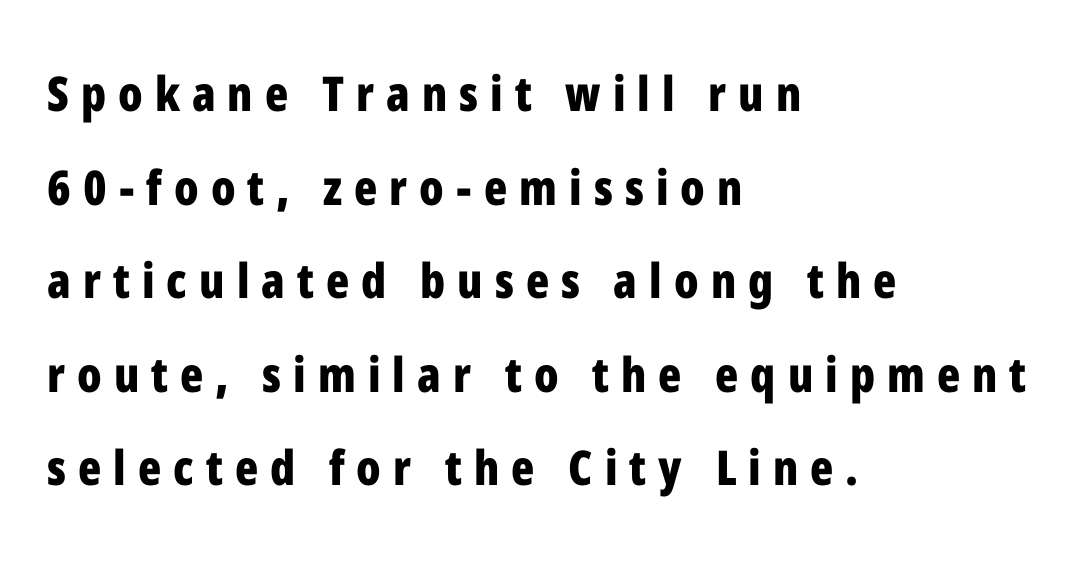
{"serif": "no", "italic": "no", "bold": "yes", "weight": "bold", "width": "condensed", "stroke_contrast": "low", "x_height": "medium", "monospaced": "no", "underline": "no", "align": "left", "line_spacing": "loose", "line_spacing_ratio": 1.95, "letter_spacing": "wide", "letter_spacing_em": 0.25, "glyph_px": 48}
